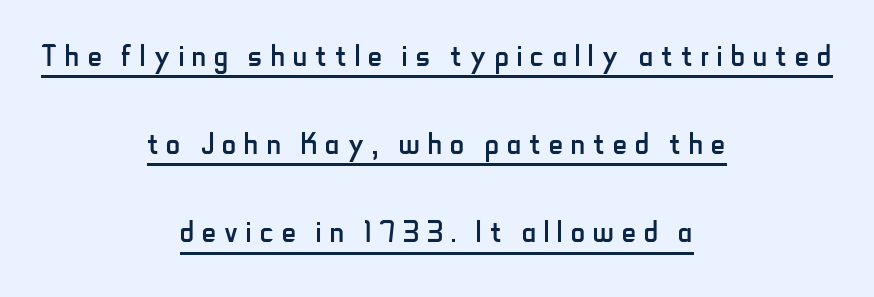
{"serif": "no", "italic": "no", "bold": "no", "weight": "regular", "width": "condensed", "stroke_contrast": "low", "x_height": "small", "monospaced": "no", "underline": "yes", "align": "center", "line_spacing": "loose", "line_spacing_ratio": 2.26, "letter_spacing": "wide", "letter_spacing_em": 0.21, "glyph_px": 39}
